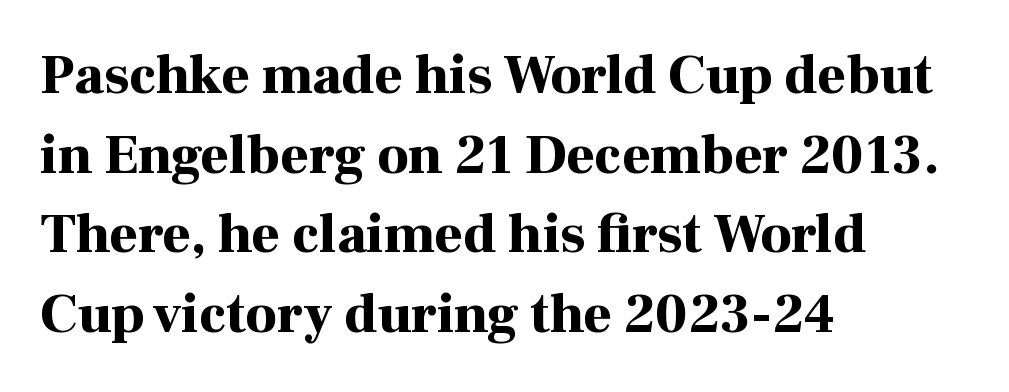
{"serif": "yes", "italic": "no", "bold": "yes", "weight": "bold", "width": "normal", "stroke_contrast": "high", "x_height": "medium", "monospaced": "no", "underline": "no", "align": "left", "line_spacing": "normal", "line_spacing_ratio": 1.45, "letter_spacing": "normal", "letter_spacing_em": 0.0, "glyph_px": 55}
